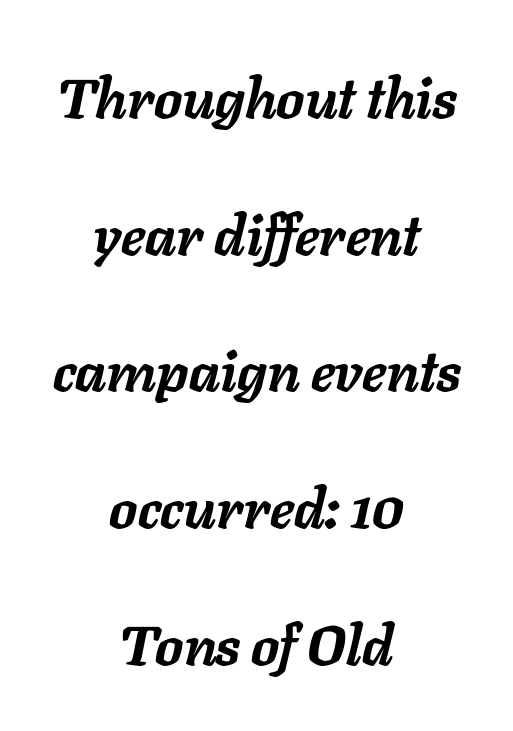
The image shows 56 px semibold type, italic (leaning right); set centered, loose line spacing (2.44x), normal letter spacing, not underlined; low stroke contrast and a medium x-height.
